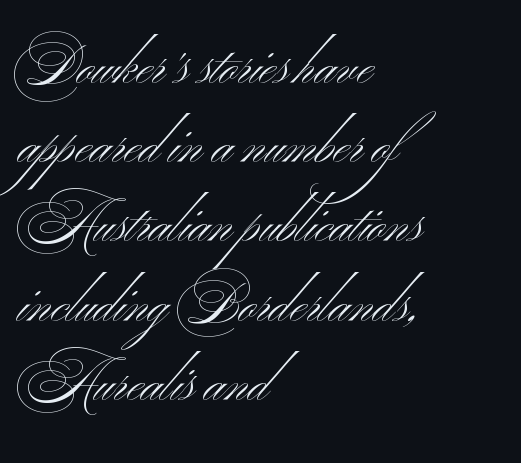
Observe the ordinary spacing: letters are neighbours, not strangers. The glyphs in this specimen are sans serif. No extra ink here — the face is not bold. The area under the type is left untouched.
